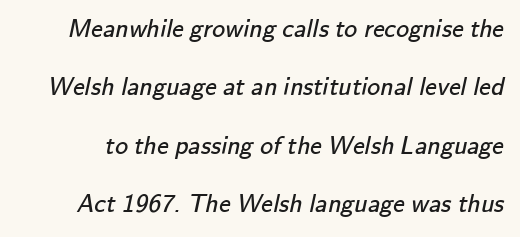
Q: Is the text bold? A: No.
Q: Is the text underlined? A: No.
Q: Is the spacing between letters normal or unusually wide? A: Normal.
Q: Is the spacing between lines tight, normal or loose? A: Loose.
